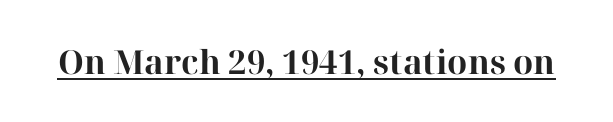
The image shows 33 px bold serif type, upright; set normal letter spacing, underlined; high stroke contrast and a medium x-height.
